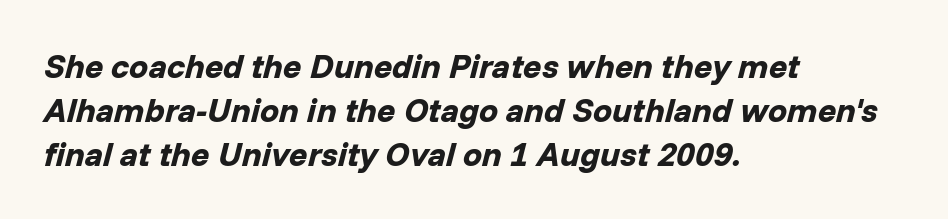
{"italic": "yes", "lean": "right", "slant_degrees": 14, "bold": "yes", "weight": "bold", "width": "normal", "stroke_contrast": "low", "x_height": "medium", "monospaced": "no", "underline": "no", "align": "left", "line_spacing": "normal", "line_spacing_ratio": 1.29, "letter_spacing": "normal", "letter_spacing_em": 0.0, "glyph_px": 34}
